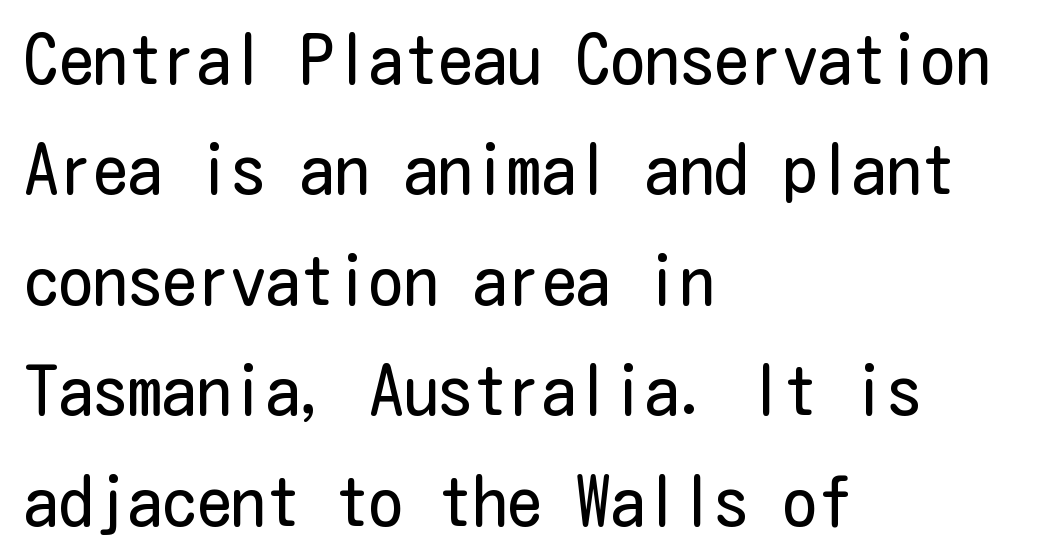
Q: Is the text bold? A: No.
Q: Is the text italic (slanted)? A: No, it is upright.
Q: Is the typeface a serif or a sans-serif typeface? A: Sans-serif.
Q: Is the text underlined? A: No.
Q: How is the paragraph aligned? A: Left-aligned.
Q: Is the spacing between letters normal or unusually wide? A: Normal.
Q: Is the spacing between lines tight, normal or loose? A: Normal.
Q: Width (condensed, normal, or wide)? A: Condensed.
Q: Stroke contrast? A: Low.
Q: x-height? A: Medium.
